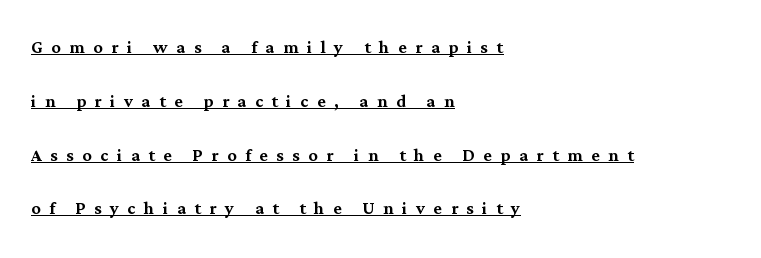
Q: Is the text italic (slanted)? A: No, it is upright.
Q: Is the text underlined? A: Yes.
Q: How is the paragraph aligned? A: Left-aligned.
Q: Is the spacing between letters normal or unusually wide? A: Unusually wide.
Q: Is the spacing between lines tight, normal or loose? A: Loose.
